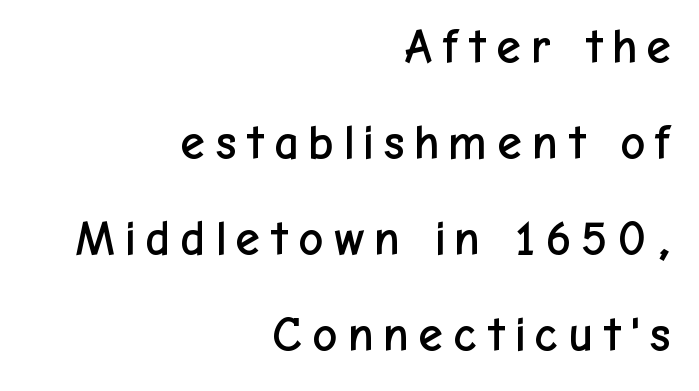
Q: Is the text italic (slanted)? A: No, it is upright.
Q: Is the typeface a serif or a sans-serif typeface? A: Sans-serif.
Q: Is the text underlined? A: No.
Q: How is the paragraph aligned? A: Right-aligned.
Q: Is the spacing between lines tight, normal or loose? A: Loose.
Q: Width (condensed, normal, or wide)? A: Normal.
Q: Stroke contrast? A: Low.
Q: x-height? A: Medium.
Q: Monospaced? A: No.
